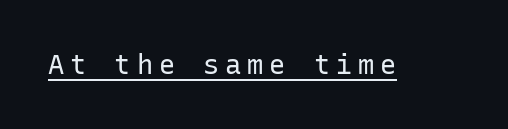
{"italic": "no", "bold": "no", "underline": "yes", "letter_spacing": "wide", "letter_spacing_em": 0.22, "glyph_px": 27}
